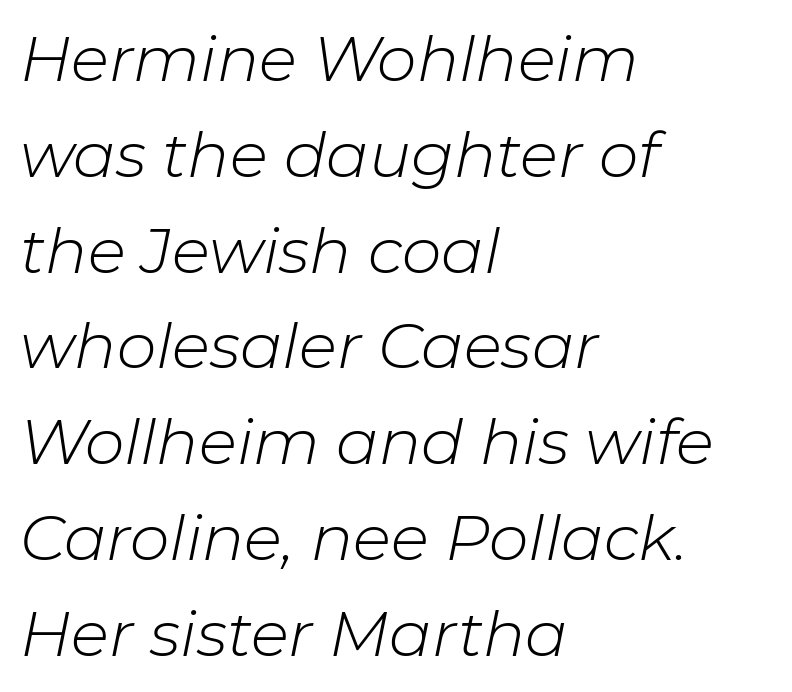
Slanted lettering throughout. Compared with a centered layout, this one pins lines to the left instead. Lines of text with bare space underneath. What's the leading like? Ordinary, nothing unusual. Weight: regular or lighter.
